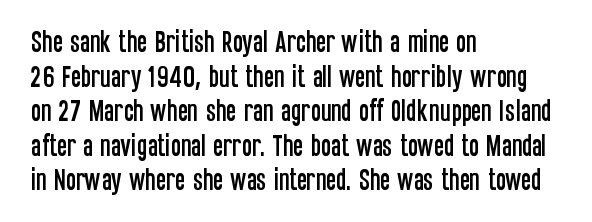
The compositor pushed each line to the left boundary. Compared with typical paragraphs, the rows here are spaced about the same. Here the glyphs are tracked normally, forming tight word shapes. Check the space under the baseline: it is left empty. You can tell it's not italic because the verticals are truly vertical.
